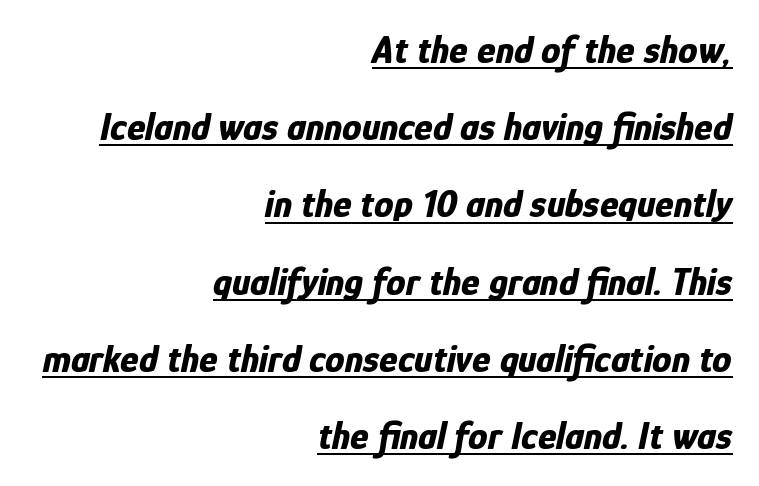
The image shows 39 px bold, condensed type, italic (leaning right); set right-aligned, loose line spacing (1.98x), normal letter spacing, underlined; low stroke contrast and a medium x-height.
